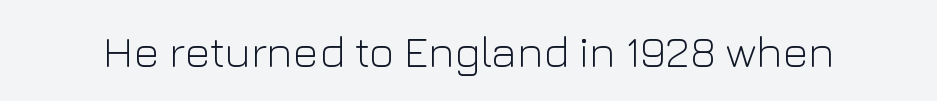
Q: Is the text bold? A: No.
Q: Is the text italic (slanted)? A: No, it is upright.
Q: Is the typeface a serif or a sans-serif typeface? A: Sans-serif.
Q: Is the text underlined? A: No.
Q: Is the spacing between letters normal or unusually wide? A: Normal.
Q: Width (condensed, normal, or wide)? A: Normal.
Q: Stroke contrast? A: Low.
Q: x-height? A: Medium.
Q: Monospaced? A: No.
